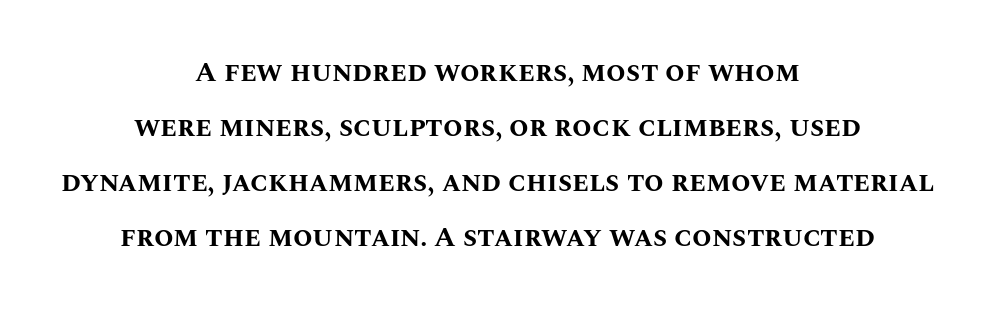
The image shows 28 px bold type, upright; set centered, loose line spacing (1.96x), normal letter spacing, not underlined; medium stroke contrast and a large x-height.
